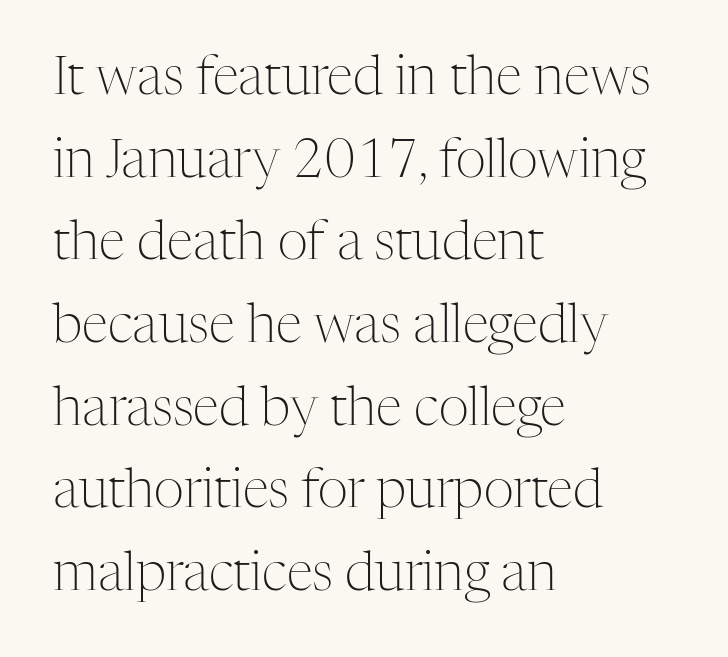
Q: Is the text bold? A: No.
Q: Is the text italic (slanted)? A: No, it is upright.
Q: Is the typeface a serif or a sans-serif typeface? A: Serif.
Q: Is the text underlined? A: No.
Q: How is the paragraph aligned? A: Left-aligned.
Q: Is the spacing between letters normal or unusually wide? A: Normal.
Q: Is the spacing between lines tight, normal or loose? A: Normal.
Q: Width (condensed, normal, or wide)? A: Normal.
Q: Stroke contrast? A: Medium.
Q: x-height? A: Medium.
Q: Monospaced? A: No.
